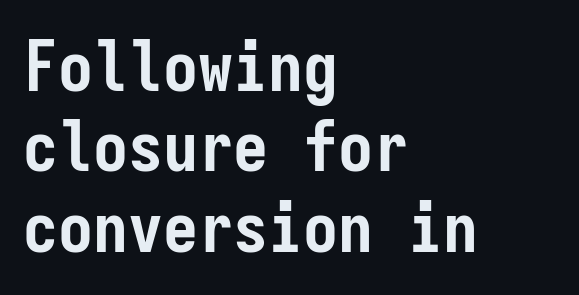
{"serif": "no", "italic": "no", "bold": "yes", "weight": "semibold", "width": "condensed", "stroke_contrast": "low", "x_height": "medium", "monospaced": "yes", "underline": "no", "align": "left", "line_spacing": "tight", "line_spacing_ratio": 1.15, "letter_spacing": "normal", "letter_spacing_em": 0.0, "glyph_px": 70}
